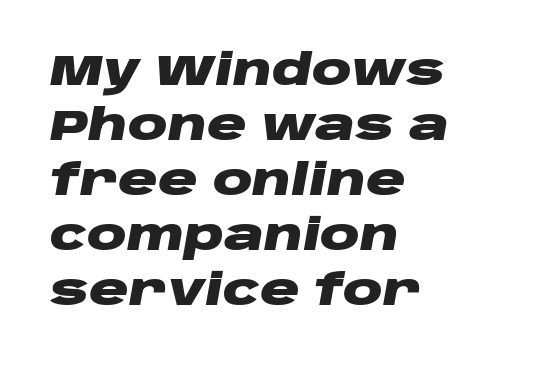
{"italic": "yes", "lean": "right", "slant_degrees": 10, "bold": "yes", "weight": "heavy", "width": "wide", "stroke_contrast": "low", "x_height": "large", "monospaced": "no", "underline": "no", "align": "left", "line_spacing": "normal", "line_spacing_ratio": 1.25, "letter_spacing": "normal", "letter_spacing_em": 0.0, "glyph_px": 44}
